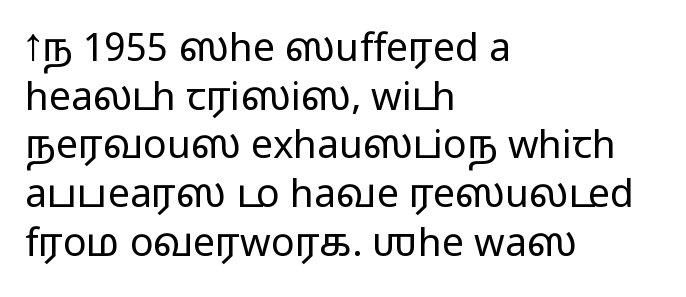
{"serif": "no", "italic": "no", "bold": "no", "weight": "light", "width": "wide", "stroke_contrast": "low", "x_height": "medium", "monospaced": "no", "underline": "no", "align": "left", "line_spacing": "normal", "line_spacing_ratio": 1.25, "letter_spacing": "normal", "letter_spacing_em": 0.0, "glyph_px": 39}
